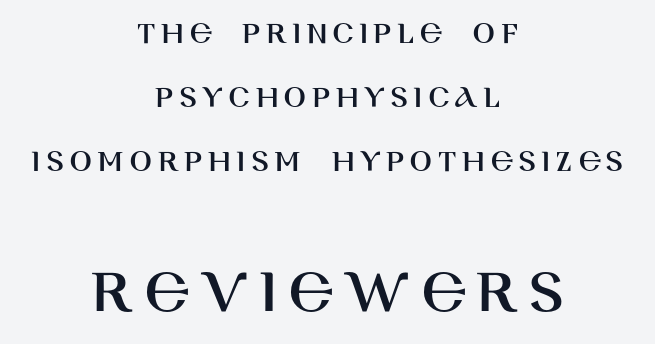
{"serif": "no", "italic": "no", "width": "normal", "stroke_contrast": "high", "x_height": "large", "monospaced": "no", "underline": "no", "align": "center", "line_spacing": "loose", "line_spacing_ratio": 1.94, "larger_block": "second", "size_ratio": 2.0, "glyph_px": 66}
